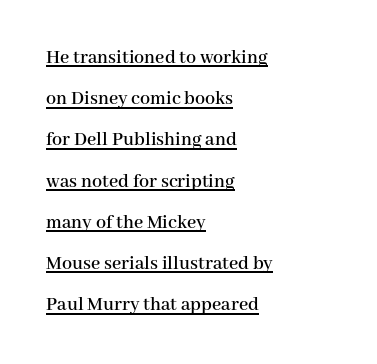
This sample uses plain, unmodified letter spacing. Regarding leading, the lines here are spaced well apart. In terms of posture, this sample is upright. Every row of glyphs begins at an identical x-position on the left. Notice how a bar underscores the lettering throughout.
